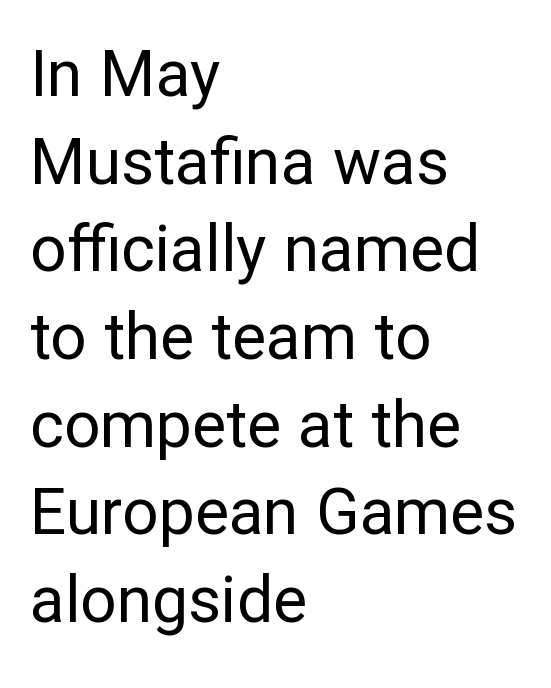
Q: Is the text bold? A: No.
Q: Is the text italic (slanted)? A: No, it is upright.
Q: Is the typeface a serif or a sans-serif typeface? A: Sans-serif.
Q: Is the text underlined? A: No.
Q: How is the paragraph aligned? A: Left-aligned.
Q: Is the spacing between letters normal or unusually wide? A: Normal.
Q: Is the spacing between lines tight, normal or loose? A: Normal.
Q: Width (condensed, normal, or wide)? A: Normal.
Q: Stroke contrast? A: Low.
Q: x-height? A: Medium.
Q: Monospaced? A: No.
